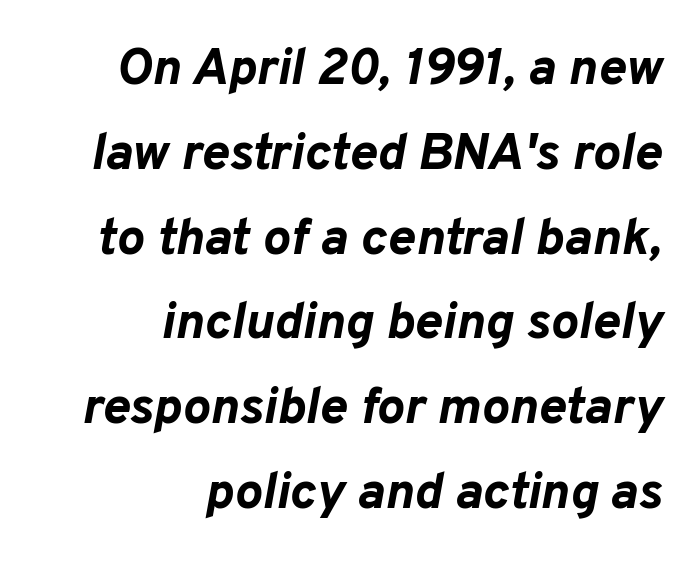
{"italic": "yes", "lean": "right", "slant_degrees": 10, "bold": "yes", "weight": "bold", "width": "normal", "stroke_contrast": "low", "x_height": "medium", "monospaced": "no", "underline": "no", "align": "right", "line_spacing": "normal", "line_spacing_ratio": 1.63, "letter_spacing": "normal", "letter_spacing_em": 0.0, "glyph_px": 52}
